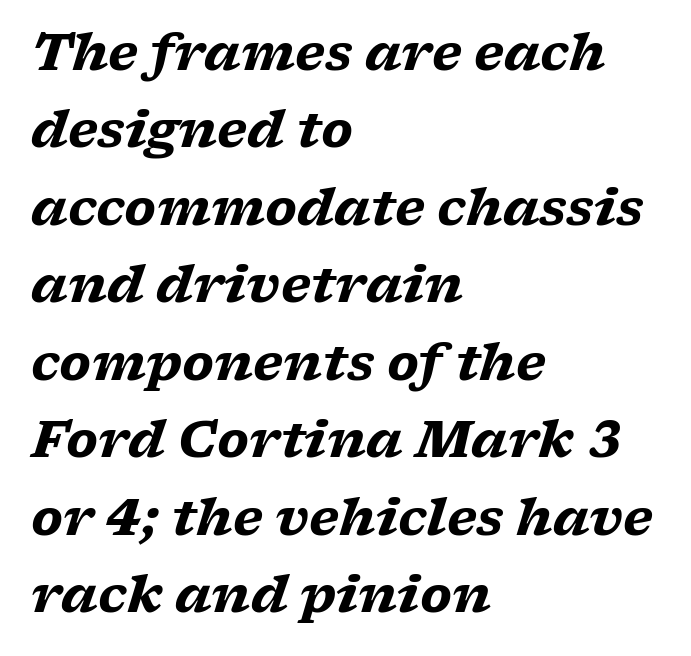
The image shows 50 px heavy, wide serif type, italic (leaning right); set left-aligned, normal line spacing (1.55x), normal letter spacing, not underlined; low stroke contrast and a medium x-height.
